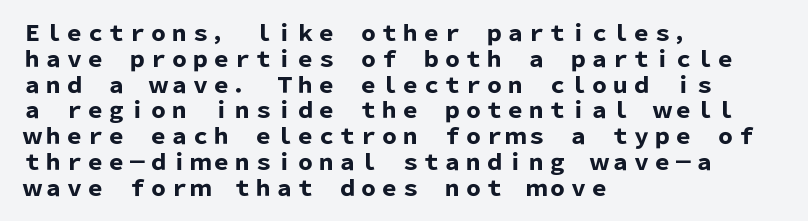
The letters stand upright; this is a roman face. Every row of glyphs begins at an identical x-position on the left. Between one letter and the next there's only the usual sliver of space. Caption: bold face, heavy strokes.
